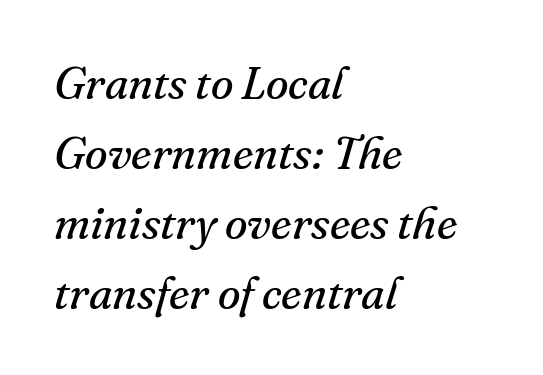
The image shows 46 px regular-weight serif type, italic (leaning right); set left-aligned, normal line spacing (1.52x), normal letter spacing, not underlined; medium stroke contrast and a small x-height.
